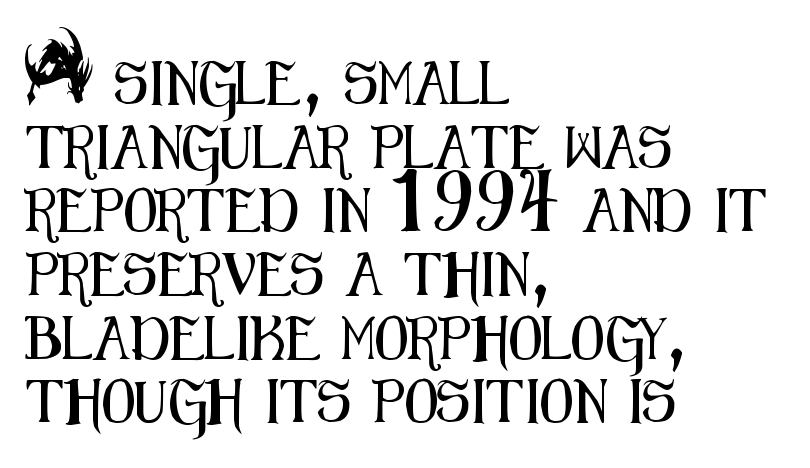
Does extra space separate the letters? No, they use regular spacing. What's the leading like? Ordinary, nothing unusual. If you drew a line through each stem, it would be perfectly vertical. Every row of glyphs begins at an identical x-position on the left. Note the varied advance widths — an 'i' is clearly narrower than an 'm'.
